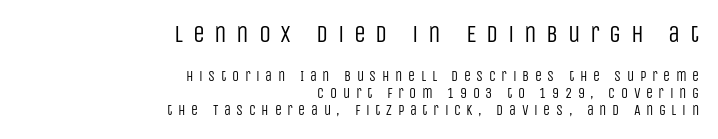
The image shows 24 px text type, upright; set right-aligned, line spacing 1.23x, unusually wide letter spacing (+0.4 em), not underlined; the first (top) block is 1.71x larger.
